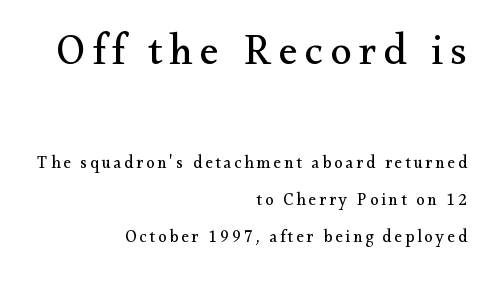
Q: Is the text bold? A: No.
Q: Is the text italic (slanted)? A: No, it is upright.
Q: Is the typeface a serif or a sans-serif typeface? A: Serif.
Q: Is the text underlined? A: No.
Q: How is the paragraph aligned? A: Right-aligned.
Q: Is the spacing between lines tight, normal or loose? A: Loose.
Q: Which block of text is set in a larger size, the first (top) or the second (bottom)? A: The first (top) one.
Q: Width (condensed, normal, or wide)? A: Normal.
Q: Stroke contrast? A: Medium.
Q: x-height? A: Small.
Q: Monospaced? A: No.
